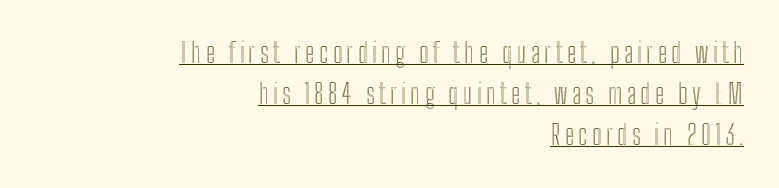
The paragraph has a hard right edge and a soft left edge. One glance says typical: line gaps are just what's usual. Posture: straight, roman, zero tilt. Underline: present.
